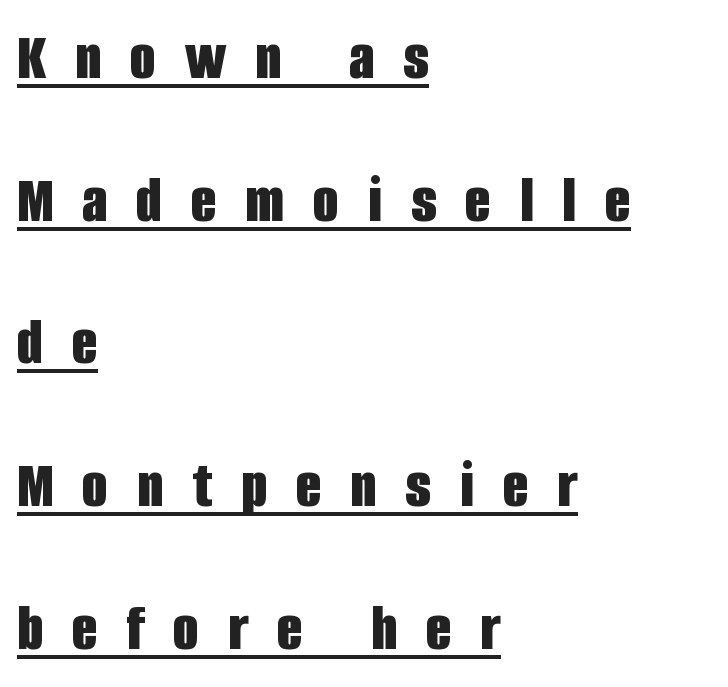
Vertically, the passage feels expansive, rows floating well apart. The characters display no serif detailing; their extremities are plain. A continuous stroke trails under the words, as in a hyperlink. Loose tracking; the words dissolve into strings of separated letters.
